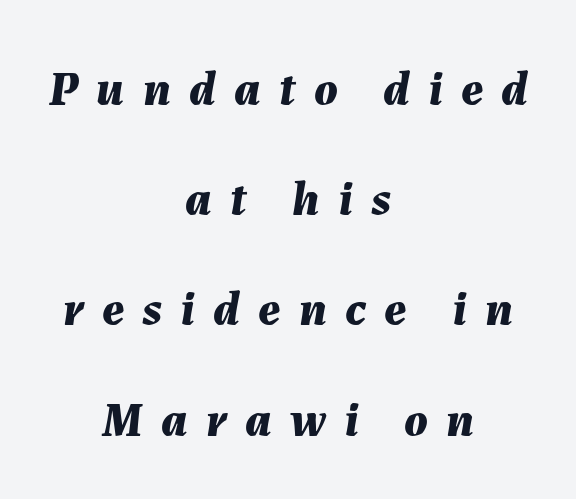
The image shows 49 px bold type, italic (leaning right); set centered, loose line spacing (2.25x), unusually wide letter spacing (+0.37 em), not underlined; medium stroke contrast and a medium x-height.
